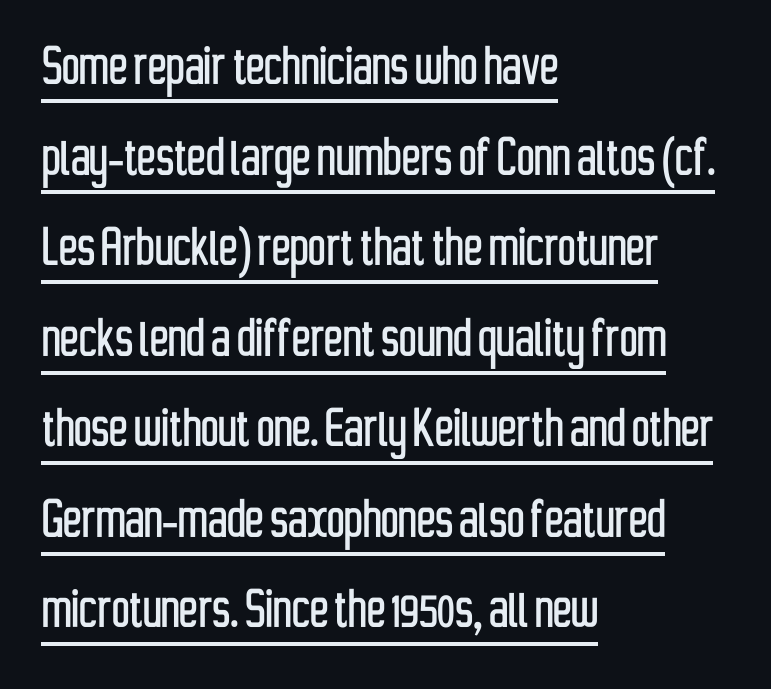
The image shows 62 px condensed sans-serif type, upright; set left-aligned, normal line spacing (1.46x), normal letter spacing, underlined; low stroke contrast and a medium x-height.
